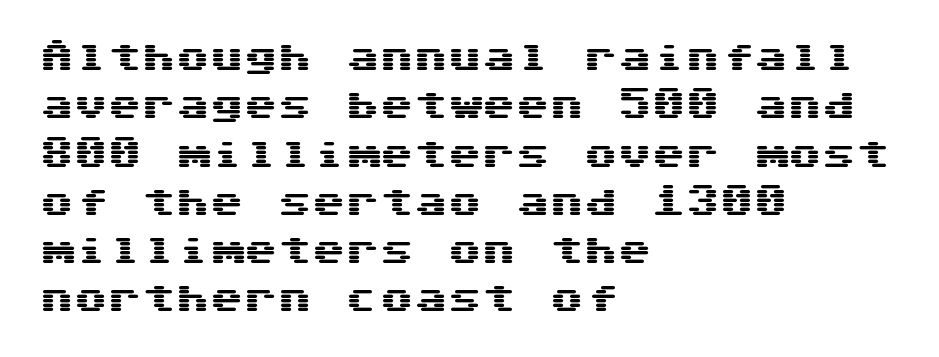
Q: Is the text italic (slanted)? A: No, it is upright.
Q: Is the typeface a serif or a sans-serif typeface? A: Sans-serif.
Q: Is the text underlined? A: No.
Q: How is the paragraph aligned? A: Left-aligned.
Q: Is the spacing between letters normal or unusually wide? A: Normal.
Q: Is the spacing between lines tight, normal or loose? A: Normal.
Q: Width (condensed, normal, or wide)? A: Wide.
Q: Stroke contrast? A: Medium.
Q: x-height? A: Medium.
